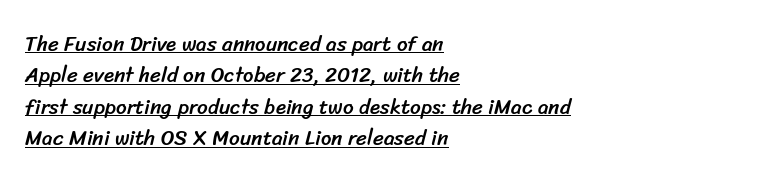
One-word summary of the alignment: left. What's the leading like? Ordinary, nothing unusual. Compared with typical body copy, the letter spacing here is the same. The sample's only ornament is a line tracing under the words.
